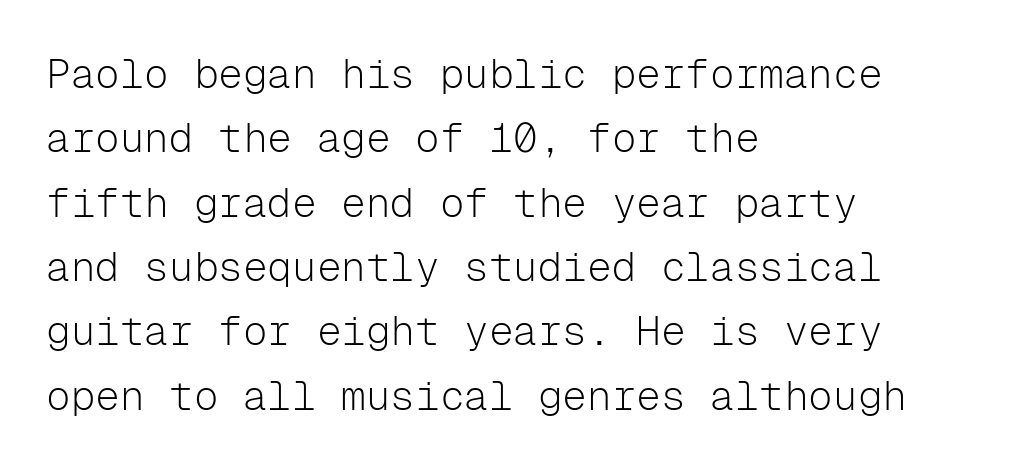
Nothing sits at the stroke ends, so this counts as sans-serif. The vertical gap from one line to the next is medium. The letters march in equal steps, a hallmark of fixed-pitch type. The space beneath each line is pristine and unruled. Layout note: lines flush left.
